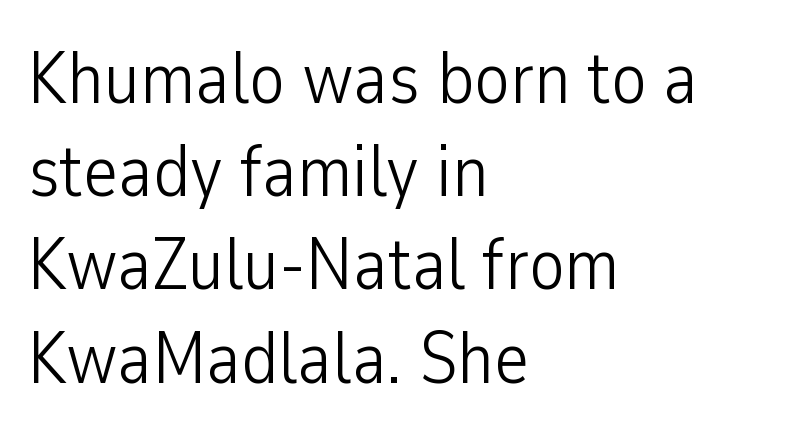
Words float on clear page, feet unadorned. The letters stand straight up with perfectly vertical stems. In terms of letterform style, serifs are entirely absent. Short and long lines alike share a common starting point at left.
